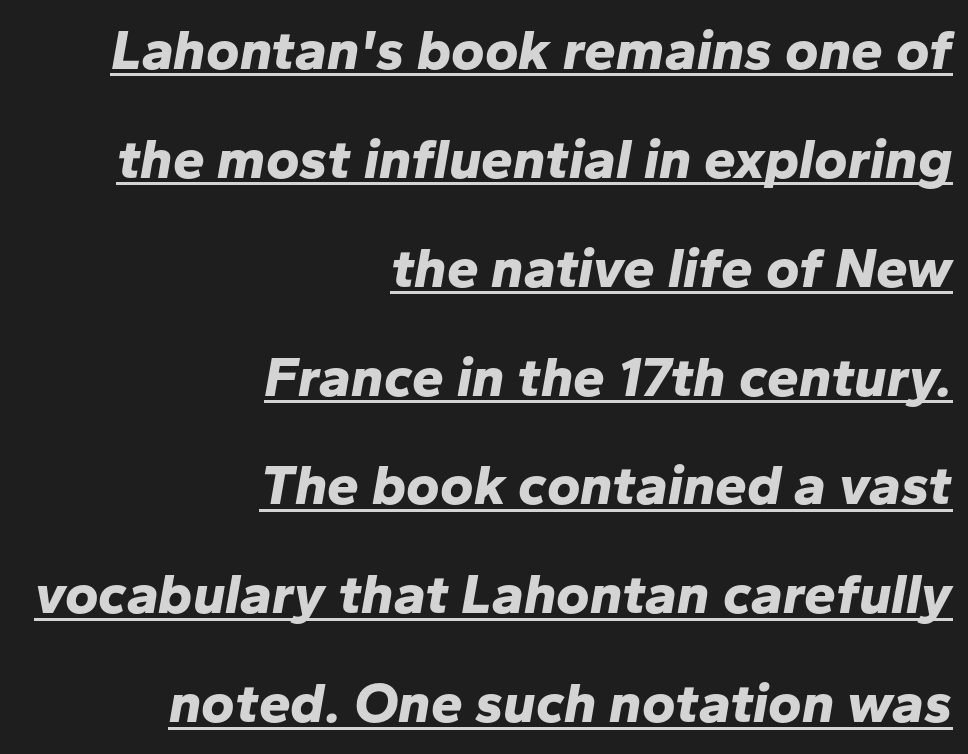
Q: Is the text bold? A: Yes.
Q: Is the text italic (slanted)? A: Yes, it leans right by about 10 degrees.
Q: Is the text underlined? A: Yes.
Q: How is the paragraph aligned? A: Right-aligned.
Q: Is the spacing between letters normal or unusually wide? A: Normal.
Q: Is the spacing between lines tight, normal or loose? A: Loose.
Q: Width (condensed, normal, or wide)? A: Normal.
Q: Stroke contrast? A: Low.
Q: x-height? A: Medium.
Q: Monospaced? A: No.
